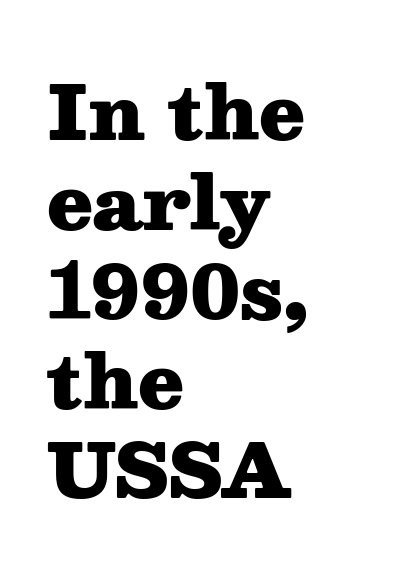
The face used here is proportionally spaced, like ordinary book or web type. Chunky letters — that's bold for sure. This rendering leaves character spacing at its baseline value. These lines stack with their left ends in a neat column.
